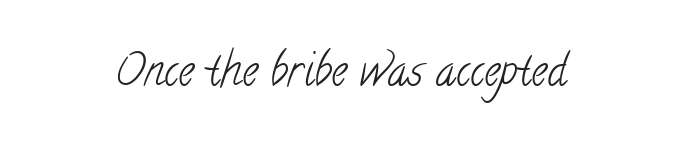
Q: Is the text bold? A: No.
Q: Is the typeface a serif or a sans-serif typeface? A: Serif.
Q: Is the text underlined? A: No.
Q: Is the spacing between letters normal or unusually wide? A: Normal.
Q: Width (condensed, normal, or wide)? A: Condensed.
Q: Stroke contrast? A: Low.
Q: x-height? A: Small.
Q: Monospaced? A: No.
